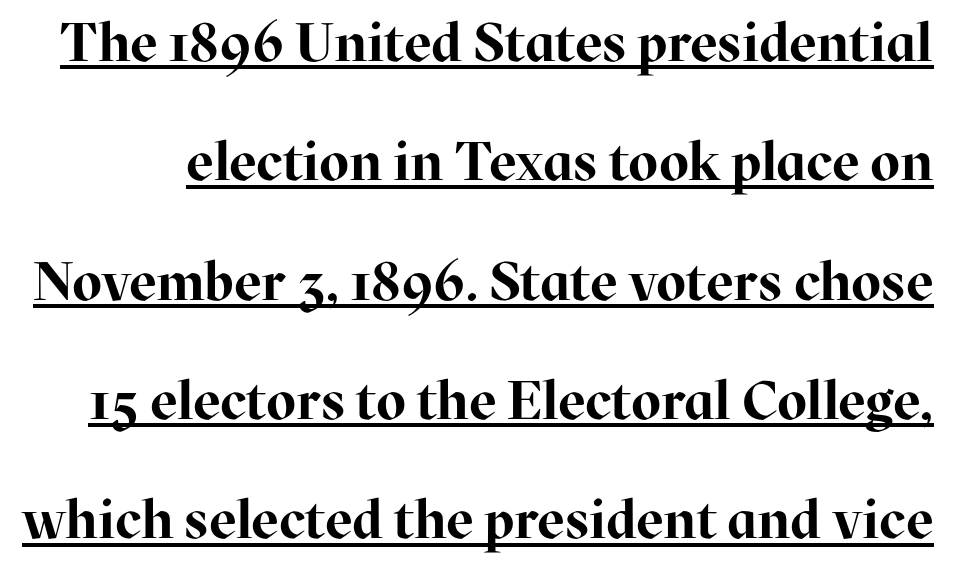
The image shows 54 px bold serif type, upright; set loose line spacing (2.21x), normal letter spacing, underlined; high stroke contrast and a medium x-height.
